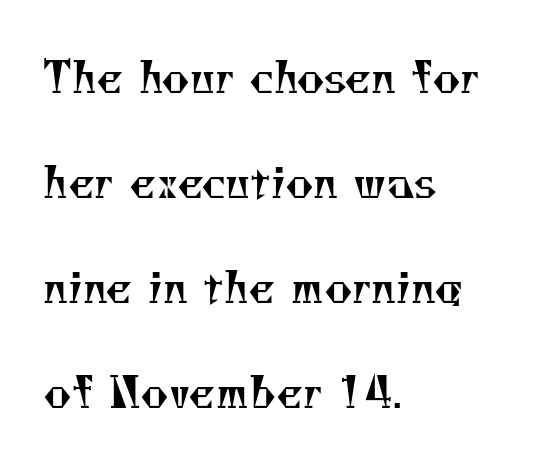
The font sits on the lighter half of the weight spectrum, regular included. In terms of leading, this rendering errs on the spacious side. Each word holds together tightly as a unit, with standard inter-letter gaps. This sample has the flowing, uneven cadence of proportional lettering.
